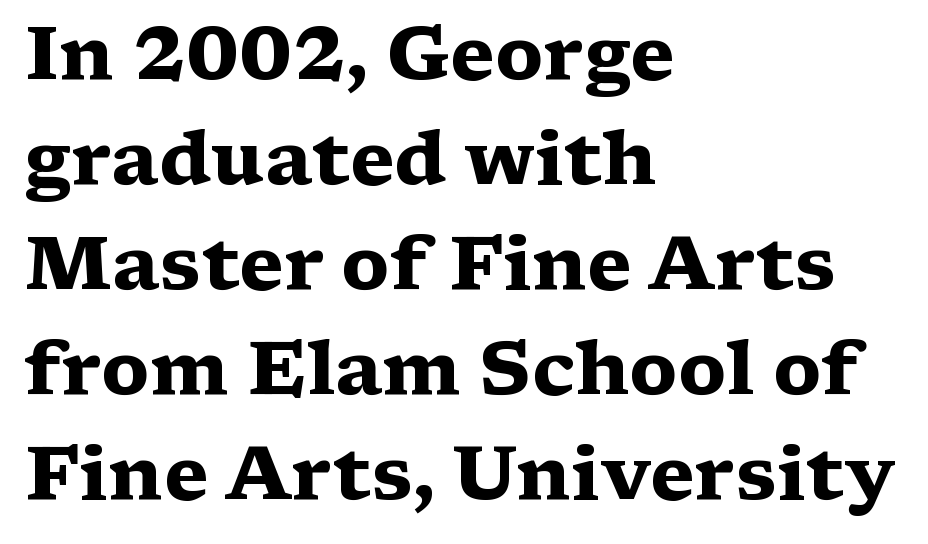
{"serif": "yes", "italic": "no", "bold": "yes", "weight": "heavy", "width": "wide", "stroke_contrast": "medium", "x_height": "medium", "monospaced": "no", "underline": "no", "align": "left", "line_spacing": "normal", "line_spacing_ratio": 1.42, "letter_spacing": "normal", "letter_spacing_em": 0.0, "glyph_px": 74}
